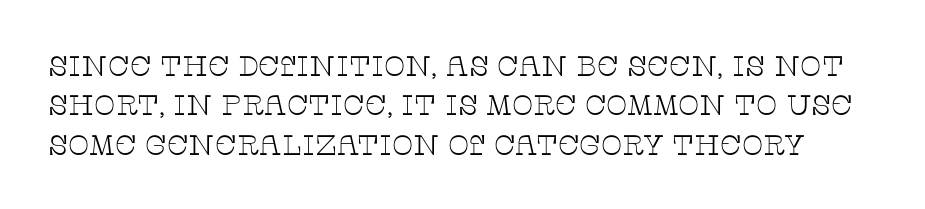
{"serif": "yes", "italic": "no", "bold": "no", "weight": "thin", "width": "wide", "stroke_contrast": "low", "x_height": "large", "monospaced": "no", "underline": "no", "line_spacing": "normal", "line_spacing_ratio": 1.41, "letter_spacing": "normal", "letter_spacing_em": 0.0, "glyph_px": 28}
